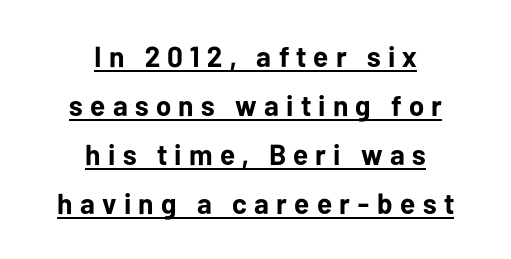
Q: Is the text bold? A: Yes.
Q: Is the text italic (slanted)? A: No, it is upright.
Q: Is the typeface a serif or a sans-serif typeface? A: Sans-serif.
Q: Is the text underlined? A: Yes.
Q: How is the paragraph aligned? A: Centered.
Q: Is the spacing between letters normal or unusually wide? A: Unusually wide.
Q: Is the spacing between lines tight, normal or loose? A: Normal.
Q: Width (condensed, normal, or wide)? A: Normal.
Q: Stroke contrast? A: Low.
Q: x-height? A: Medium.
Q: Monospaced? A: No.
